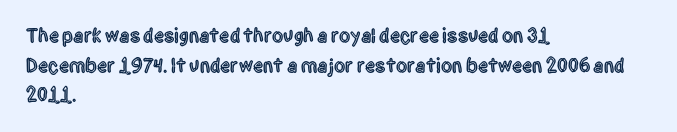
{"italic": "no", "underline": "no", "align": "left", "line_spacing": "normal", "line_spacing_ratio": 1.48, "letter_spacing": "normal", "letter_spacing_em": 0.0, "glyph_px": 20}
